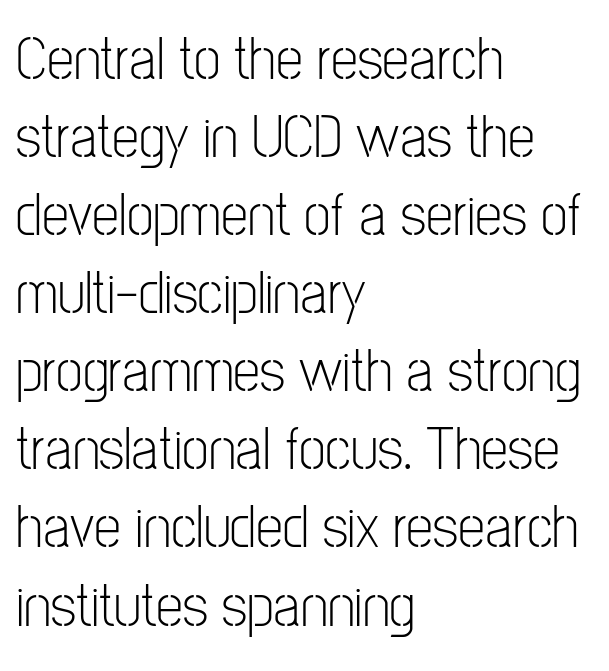
Q: Is the text bold? A: No.
Q: Is the text italic (slanted)? A: No, it is upright.
Q: Is the typeface a serif or a sans-serif typeface? A: Sans-serif.
Q: Is the text underlined? A: No.
Q: How is the paragraph aligned? A: Left-aligned.
Q: Is the spacing between letters normal or unusually wide? A: Normal.
Q: Is the spacing between lines tight, normal or loose? A: Normal.
Q: Width (condensed, normal, or wide)? A: Condensed.
Q: Stroke contrast? A: Low.
Q: x-height? A: Medium.
Q: Monospaced? A: No.
